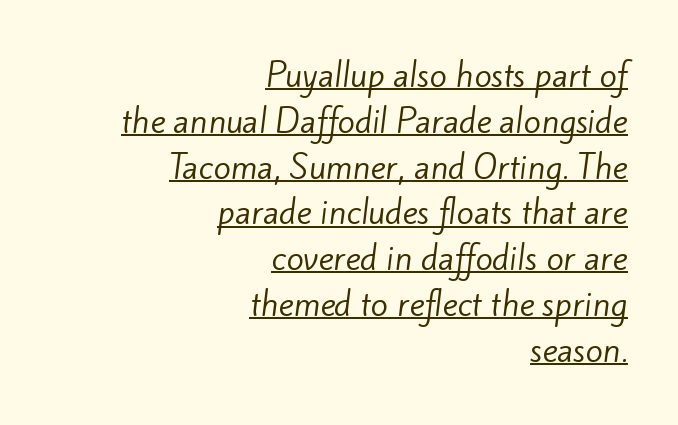
{"serif": "no", "bold": "no", "weight": "regular", "width": "normal", "stroke_contrast": "low", "x_height": "small", "monospaced": "no", "underline": "yes", "align": "right", "line_spacing": "normal", "line_spacing_ratio": 1.43, "letter_spacing": "normal", "letter_spacing_em": 0.0, "glyph_px": 32}
